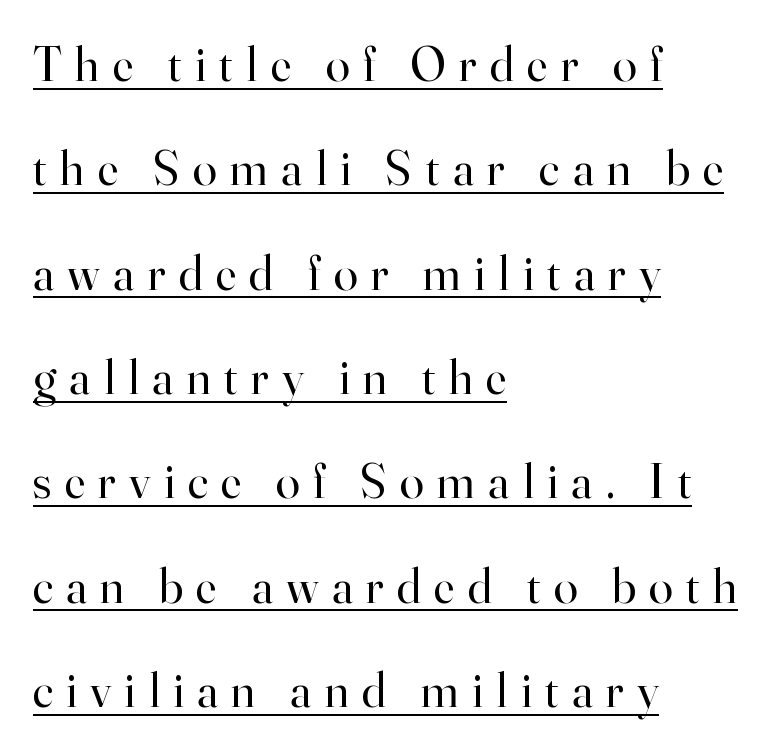
The image shows 49 px regular-weight serif type, upright; set left-aligned, loose line spacing (2.13x), unusually wide letter spacing (+0.27 em), underlined; high stroke contrast and a small x-height.
